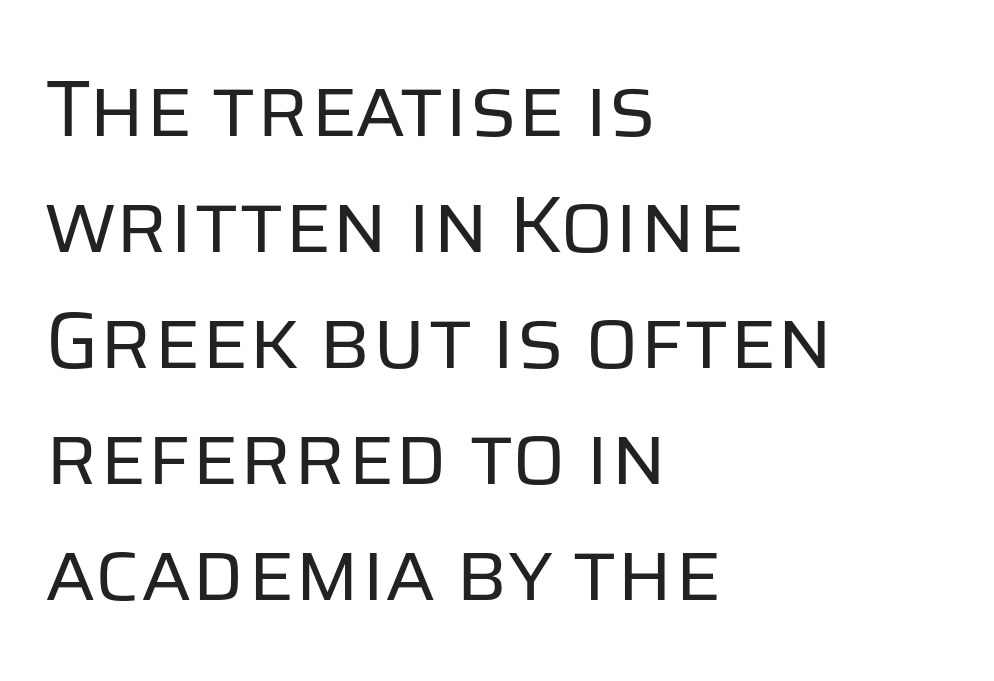
{"serif": "no", "italic": "no", "bold": "no", "weight": "regular", "width": "normal", "stroke_contrast": "low", "x_height": "large", "monospaced": "no", "underline": "no", "align": "left", "line_spacing": "normal", "line_spacing_ratio": 1.45, "letter_spacing": "normal", "letter_spacing_em": 0.0, "glyph_px": 80}
